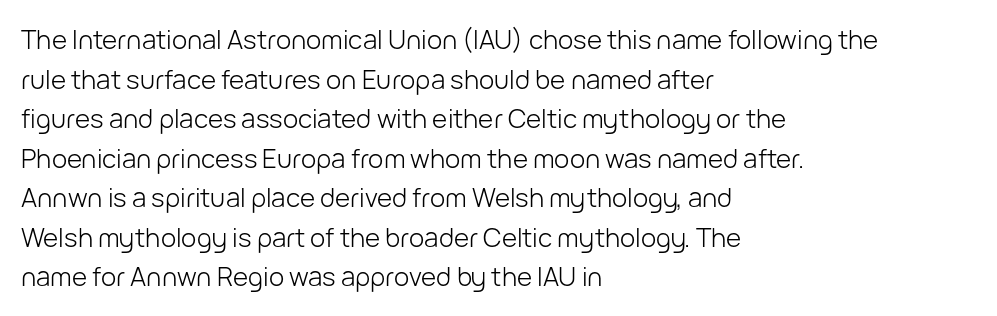
The block of text has a typical density, with ordinary space between rows. The line texture is even and compact thanks to regular tracking. Nothing heavy about these letters — not bold at all. Which margin do the lines hug? The left one — the right edge is uneven.
